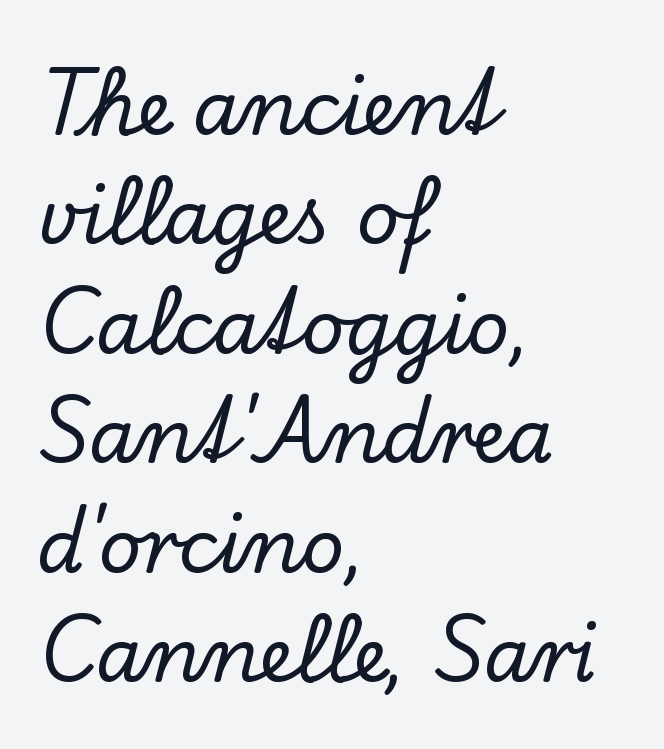
The image shows 75 px serif type; set left-aligned, normal line spacing (1.46x), normal letter spacing, not underlined; low stroke contrast and a small x-height.
